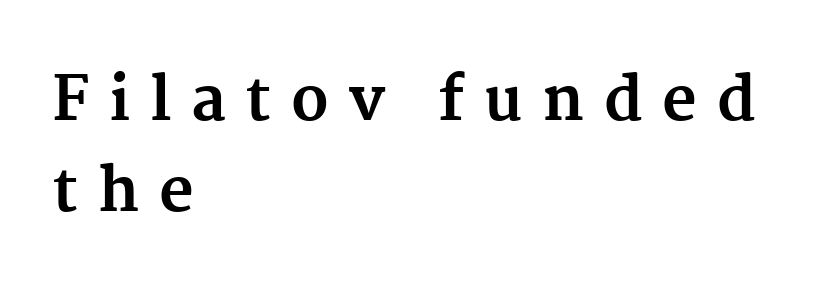
The image shows 60 px bold serif type, upright; set left-aligned, normal line spacing (1.51x), unusually wide letter spacing (+0.33 em), not underlined; medium stroke contrast and a medium x-height.
